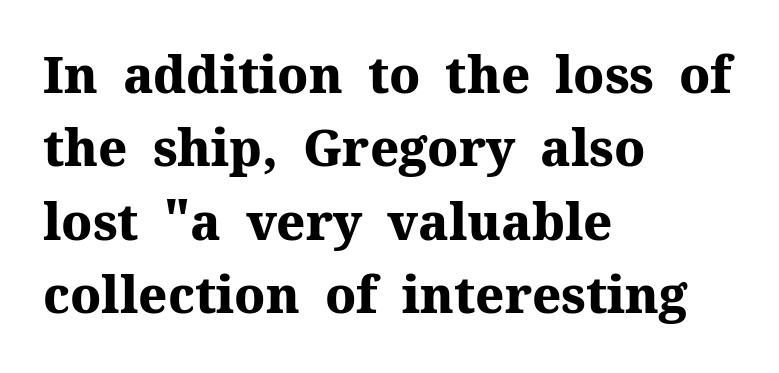
Q: Is the text bold? A: Yes.
Q: Is the text italic (slanted)? A: No, it is upright.
Q: Is the typeface a serif or a sans-serif typeface? A: Serif.
Q: Is the text underlined? A: No.
Q: How is the paragraph aligned? A: Left-aligned.
Q: Is the spacing between letters normal or unusually wide? A: Normal.
Q: Is the spacing between lines tight, normal or loose? A: Normal.
Q: Width (condensed, normal, or wide)? A: Normal.
Q: Stroke contrast? A: Medium.
Q: x-height? A: Medium.
Q: Monospaced? A: No.
